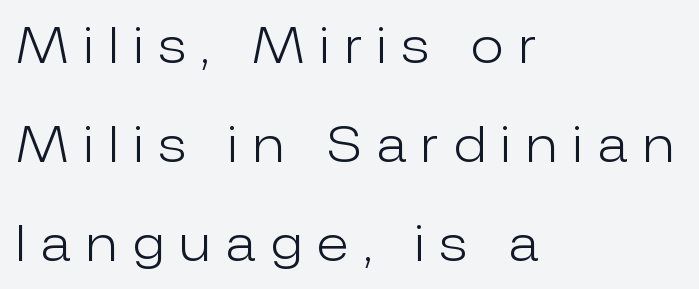
{"serif": "no", "italic": "no", "bold": "no", "weight": "light", "width": "normal", "stroke_contrast": "low", "x_height": "medium", "monospaced": "no", "underline": "no", "align": "left", "line_spacing": "loose", "line_spacing_ratio": 2.06, "letter_spacing": "wide", "letter_spacing_em": 0.33, "glyph_px": 48}
